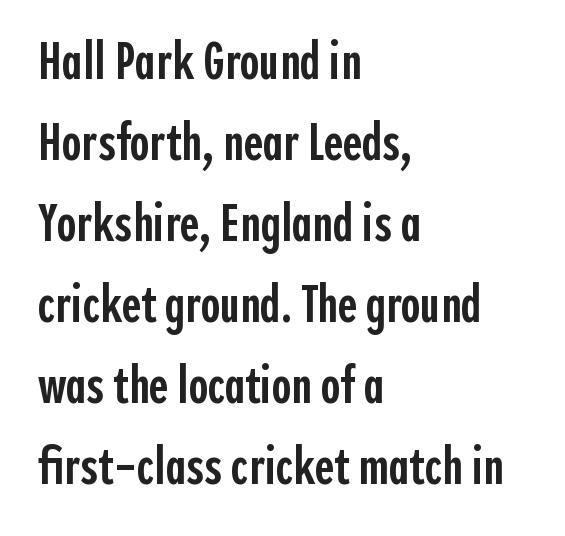
The paragraph has a hard left edge and a soft right edge. The rows are spaced the way most documents space them. The letters advance in unequal steps, a hallmark of proportional type. The letters are semibold — heavier than regular but short of a full bold. Spacing between characters is what you'd get straight out of the box.
